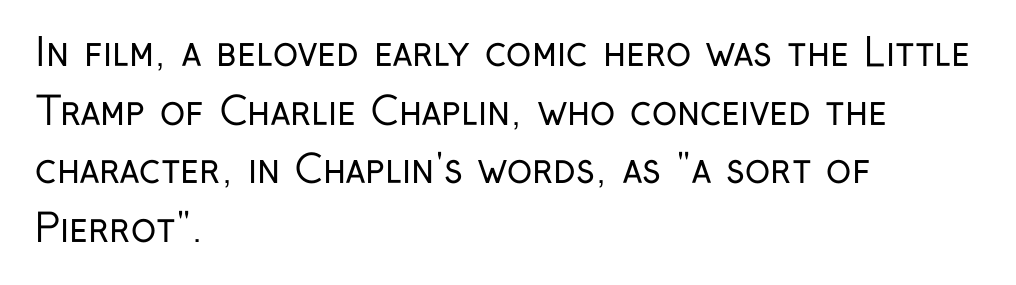
{"serif": "no", "italic": "no", "bold": "no", "weight": "regular", "width": "condensed", "stroke_contrast": "low", "x_height": "medium", "monospaced": "no", "underline": "no", "align": "left", "line_spacing": "normal", "line_spacing_ratio": 1.54, "letter_spacing": "normal", "letter_spacing_em": 0.0, "glyph_px": 38}
